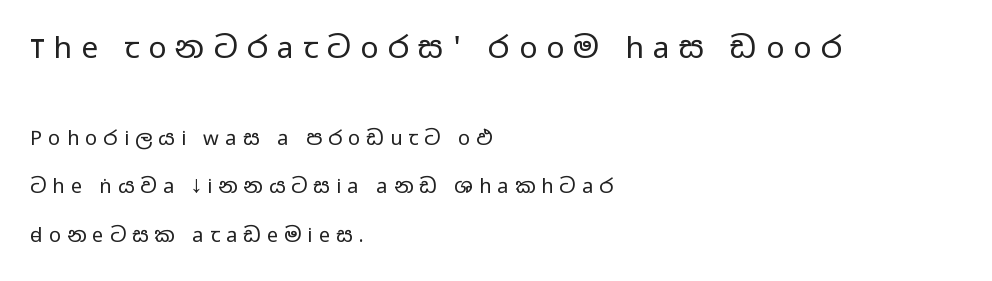
The image shows 30 px regular-weight, wide sans-serif type, upright; set left-aligned, loose line spacing (2.41x), unusually wide letter spacing (+0.31 em), not underlined; the first (top) block is 1.5x larger; low stroke contrast and a medium x-height.
